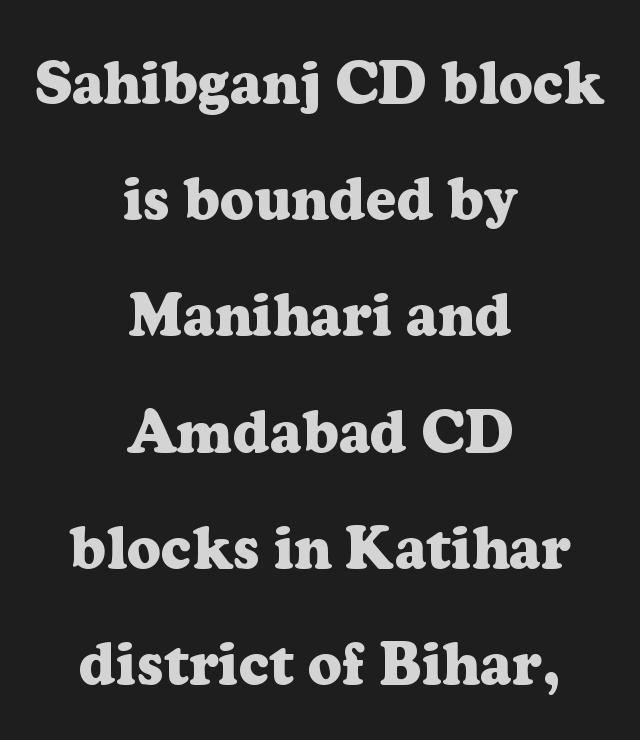
{"serif": "yes", "italic": "no", "bold": "yes", "weight": "heavy", "width": "normal", "stroke_contrast": "low", "x_height": "medium", "monospaced": "no", "underline": "no", "align": "center", "line_spacing": "loose", "line_spacing_ratio": 1.97, "letter_spacing": "normal", "letter_spacing_em": 0.0, "glyph_px": 59}
